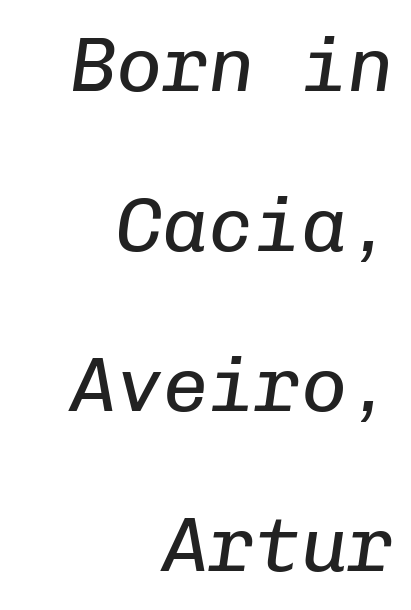
Spacing between characters is what you'd get straight out of the box. A quiet, ordinary-to-light weight characterises the typeface. The rendering uses a large line-height, opening up the rows. Is this a fixed-width face? Yes — each glyph sits in an identical cell. Is the block centered? No — it sits flush against the right margin.
